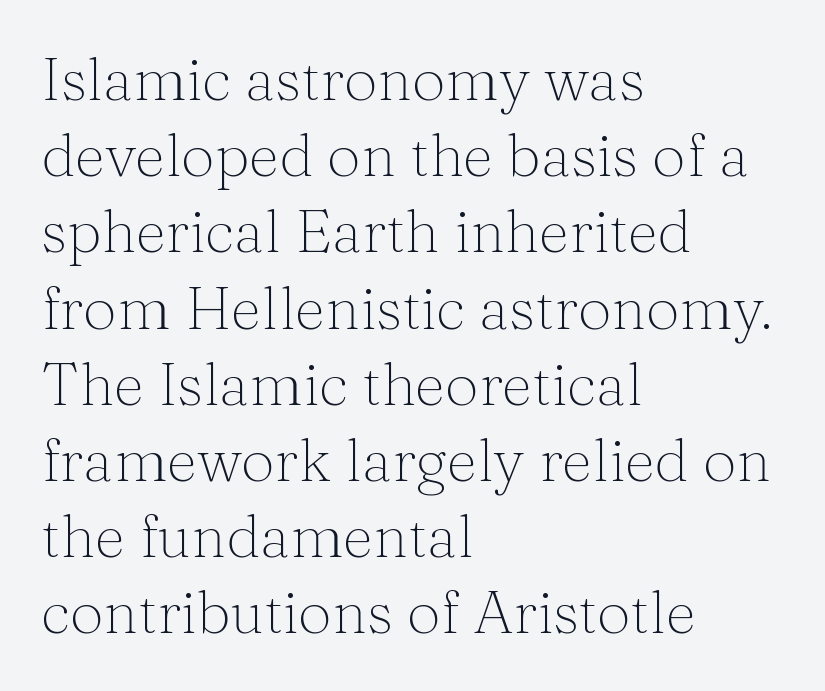
{"serif": "yes", "italic": "no", "bold": "no", "weight": "thin", "width": "normal", "stroke_contrast": "medium", "x_height": "medium", "monospaced": "no", "underline": "no", "align": "left", "line_spacing": "normal", "line_spacing_ratio": 1.27, "letter_spacing": "normal", "letter_spacing_em": 0.0, "glyph_px": 60}
